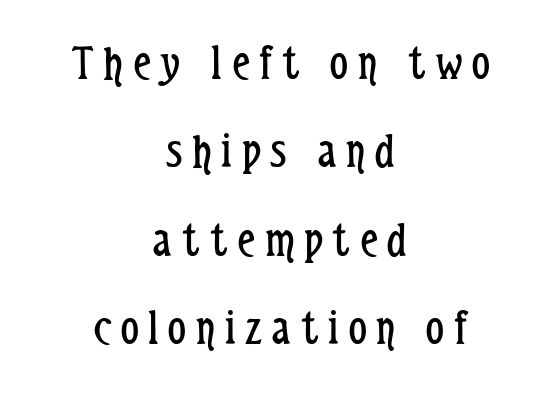
Q: Is the text bold? A: No.
Q: Is the text italic (slanted)? A: No, it is upright.
Q: Is the typeface a serif or a sans-serif typeface? A: Sans-serif.
Q: Is the text underlined? A: No.
Q: How is the paragraph aligned? A: Centered.
Q: Is the spacing between letters normal or unusually wide? A: Unusually wide.
Q: Width (condensed, normal, or wide)? A: Condensed.
Q: Stroke contrast? A: Low.
Q: x-height? A: Medium.
Q: Monospaced? A: No.
